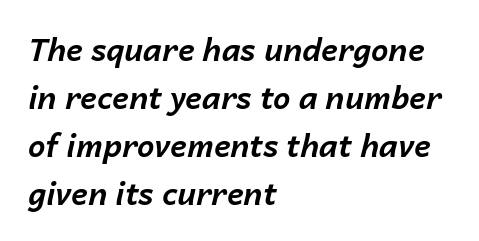
The image shows 31 px bold type, italic (leaning right); set left-aligned, normal line spacing (1.55x), normal letter spacing, not underlined; low stroke contrast and a medium x-height.
